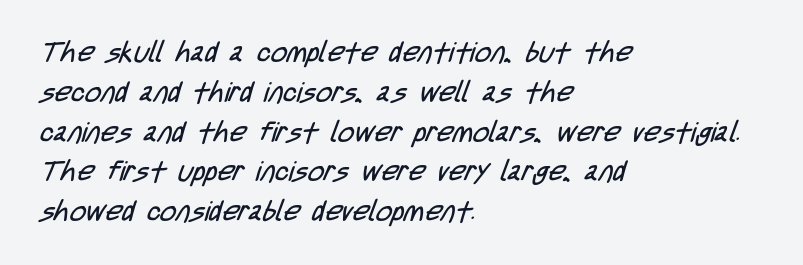
The image shows 28 px regular-weight, condensed sans-serif type; set left-aligned, normal line spacing (1.42x), normal letter spacing, not underlined; low stroke contrast and a large x-height.
